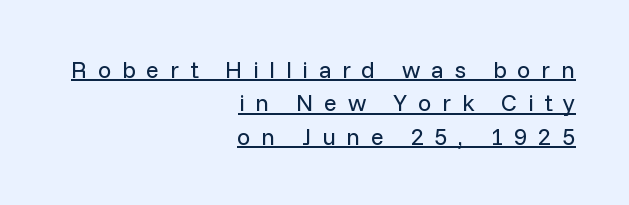
Q: Is the text bold? A: No.
Q: Is the text italic (slanted)? A: No, it is upright.
Q: Is the text underlined? A: Yes.
Q: How is the paragraph aligned? A: Right-aligned.
Q: Is the spacing between letters normal or unusually wide? A: Unusually wide.
Q: Is the spacing between lines tight, normal or loose? A: Normal.
